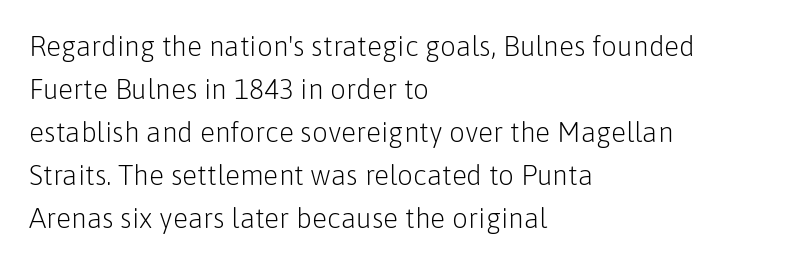
Designer's note — italics off, roman on. Is the letter spacing exaggerated? No — it looks like the ordinary default. The paragraph shown leans on its left margin. Underlining? Definitely not there. Proportional: the letters do not fall into vertical columns. In terms of letterform style, serifs are entirely absent.
